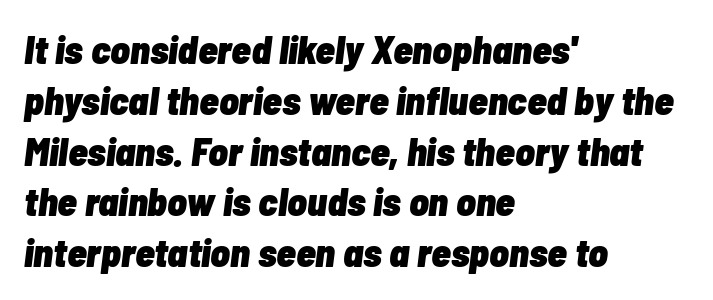
Q: Is the text bold? A: Yes.
Q: Is the text italic (slanted)? A: Yes, it leans right by about 7 degrees.
Q: Is the text underlined? A: No.
Q: How is the paragraph aligned? A: Left-aligned.
Q: Is the spacing between letters normal or unusually wide? A: Normal.
Q: Is the spacing between lines tight, normal or loose? A: Normal.
Q: Width (condensed, normal, or wide)? A: Condensed.
Q: Stroke contrast? A: Low.
Q: x-height? A: Medium.
Q: Monospaced? A: No.
